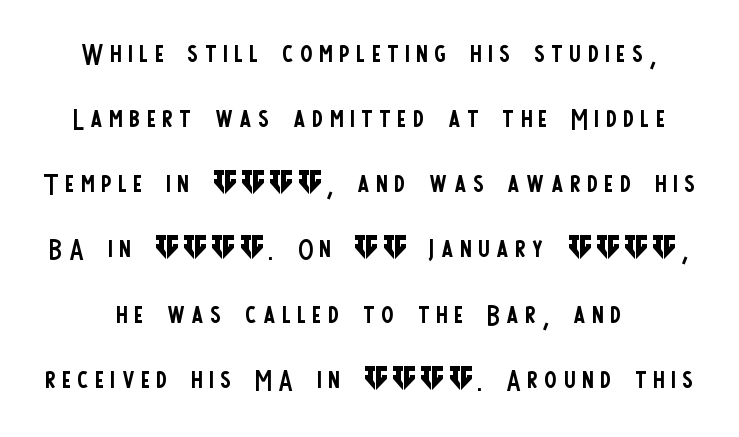
The type sits square on the baseline with zero lean. What kind of face is this? One without serifs — a sans. The space directly below the letters is spotless. Is this a fixed-width face? No — the glyphs have proportional, varying widths. Is the stroke heavy? The answer is a plain regular-or-lighter.
